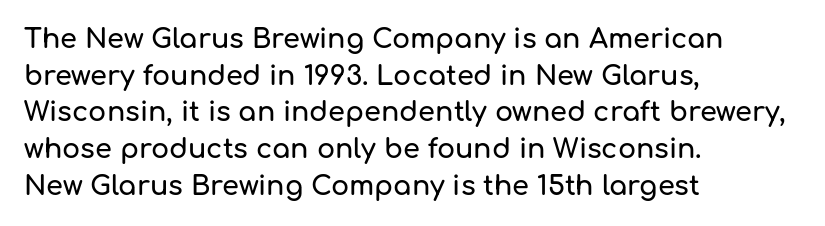
{"italic": "no", "underline": "no", "align": "left", "line_spacing": "normal", "line_spacing_ratio": 1.36, "letter_spacing": "normal", "letter_spacing_em": 0.0, "glyph_px": 27}
